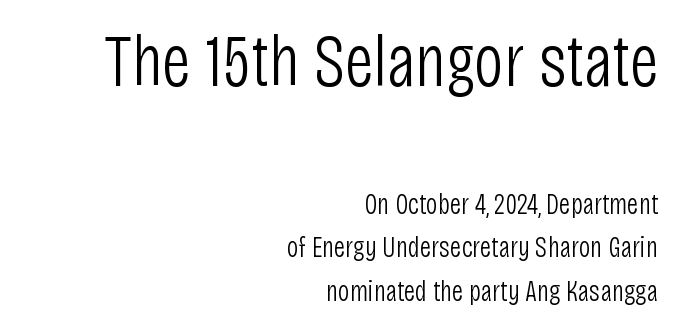
The image shows 73 px light, condensed sans-serif type, upright; set right-aligned, normal line spacing (1.51x), normal letter spacing, not underlined; the first (top) block is 2.52x larger; low stroke contrast and a large x-height.
